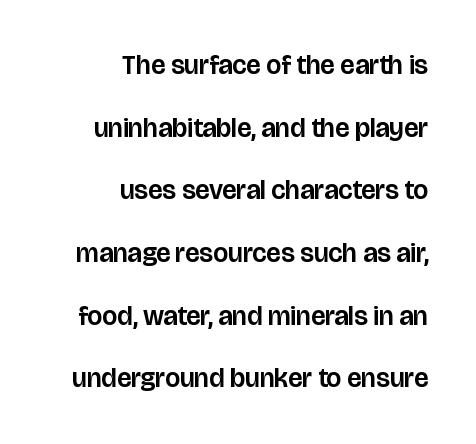
Q: Is the text italic (slanted)? A: No, it is upright.
Q: Is the text underlined? A: No.
Q: How is the paragraph aligned? A: Right-aligned.
Q: Is the spacing between letters normal or unusually wide? A: Normal.
Q: Is the spacing between lines tight, normal or loose? A: Loose.
